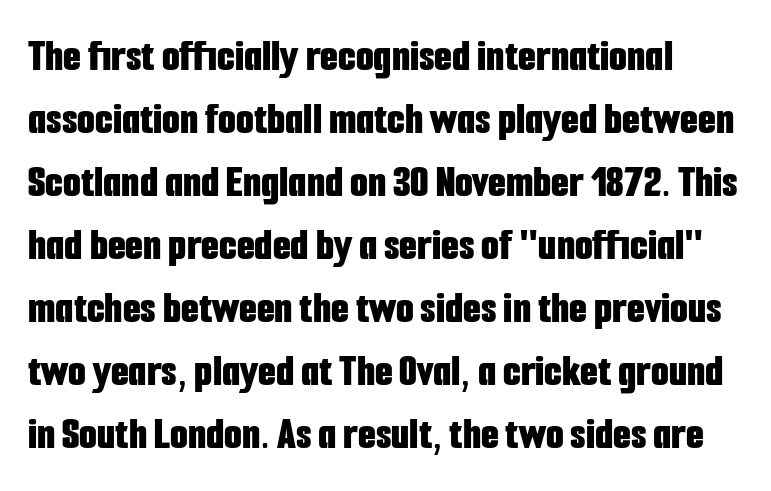
Q: Is the text bold? A: Yes.
Q: Is the text italic (slanted)? A: No, it is upright.
Q: Is the typeface a serif or a sans-serif typeface? A: Sans-serif.
Q: Is the text underlined? A: No.
Q: Is the spacing between letters normal or unusually wide? A: Normal.
Q: Is the spacing between lines tight, normal or loose? A: Normal.
Q: Width (condensed, normal, or wide)? A: Condensed.
Q: Stroke contrast? A: Low.
Q: x-height? A: Medium.
Q: Monospaced? A: No.
